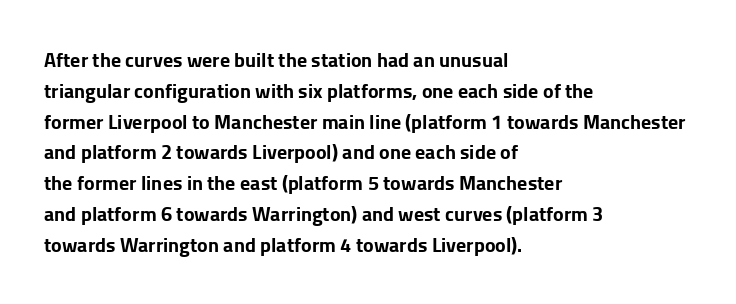
Q: Is the text bold? A: Yes.
Q: Is the text italic (slanted)? A: No, it is upright.
Q: Is the text underlined? A: No.
Q: How is the paragraph aligned? A: Left-aligned.
Q: Is the spacing between letters normal or unusually wide? A: Normal.
Q: Is the spacing between lines tight, normal or loose? A: Normal.
